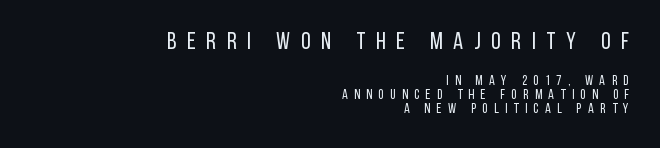
Q: Is the text bold? A: No.
Q: Is the text italic (slanted)? A: No, it is upright.
Q: Is the text underlined? A: No.
Q: How is the paragraph aligned? A: Right-aligned.
Q: Is the spacing between letters normal or unusually wide? A: Unusually wide.
Q: Is the spacing between lines tight, normal or loose? A: Tight.
Q: Which block of text is set in a larger size, the first (top) or the second (bottom)? A: The first (top) one.
